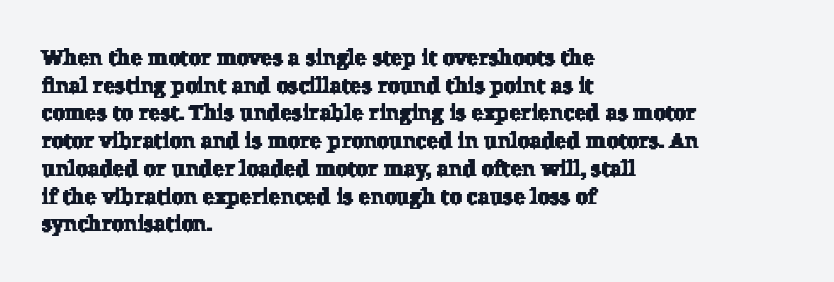
Q: Is the text underlined? A: No.
Q: How is the paragraph aligned? A: Left-aligned.
Q: Is the spacing between letters normal or unusually wide? A: Normal.
Q: Is the spacing between lines tight, normal or loose? A: Normal.
